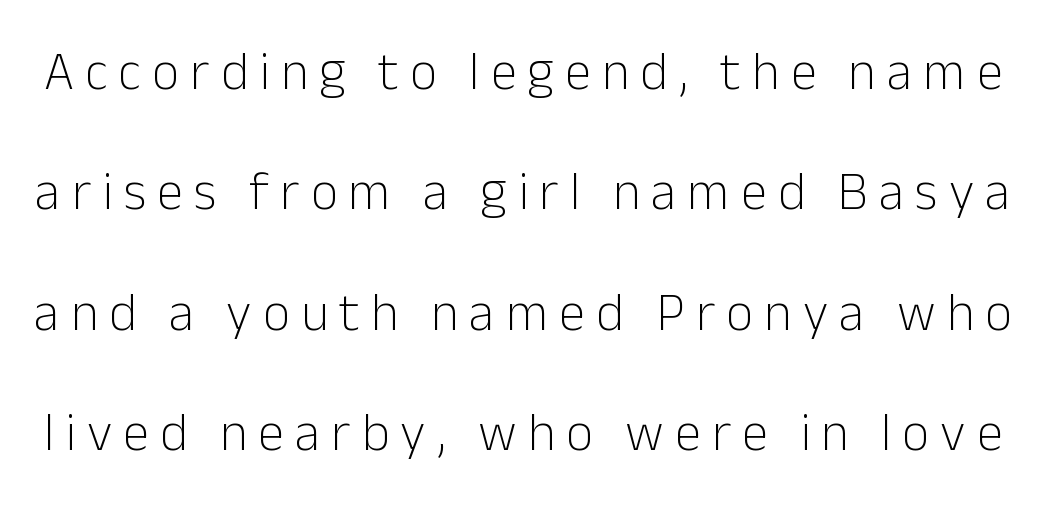
Q: Is the text bold? A: No.
Q: Is the text italic (slanted)? A: No, it is upright.
Q: Is the typeface a serif or a sans-serif typeface? A: Sans-serif.
Q: Is the text underlined? A: No.
Q: Is the spacing between letters normal or unusually wide? A: Unusually wide.
Q: Is the spacing between lines tight, normal or loose? A: Loose.
Q: Width (condensed, normal, or wide)? A: Normal.
Q: Stroke contrast? A: Low.
Q: x-height? A: Medium.
Q: Monospaced? A: No.
